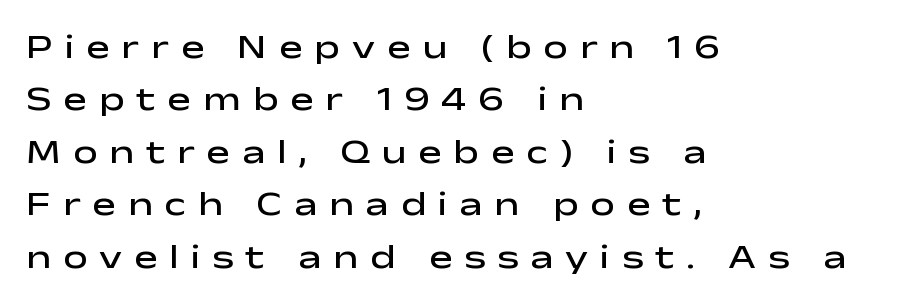
Q: Is the text bold? A: Semi-bold.
Q: Is the text italic (slanted)? A: No, it is upright.
Q: Is the typeface a serif or a sans-serif typeface? A: Sans-serif.
Q: Is the text underlined? A: No.
Q: How is the paragraph aligned? A: Left-aligned.
Q: Is the spacing between letters normal or unusually wide? A: Unusually wide.
Q: Is the spacing between lines tight, normal or loose? A: Normal.
Q: Width (condensed, normal, or wide)? A: Wide.
Q: Stroke contrast? A: Low.
Q: x-height? A: Medium.
Q: Monospaced? A: No.
